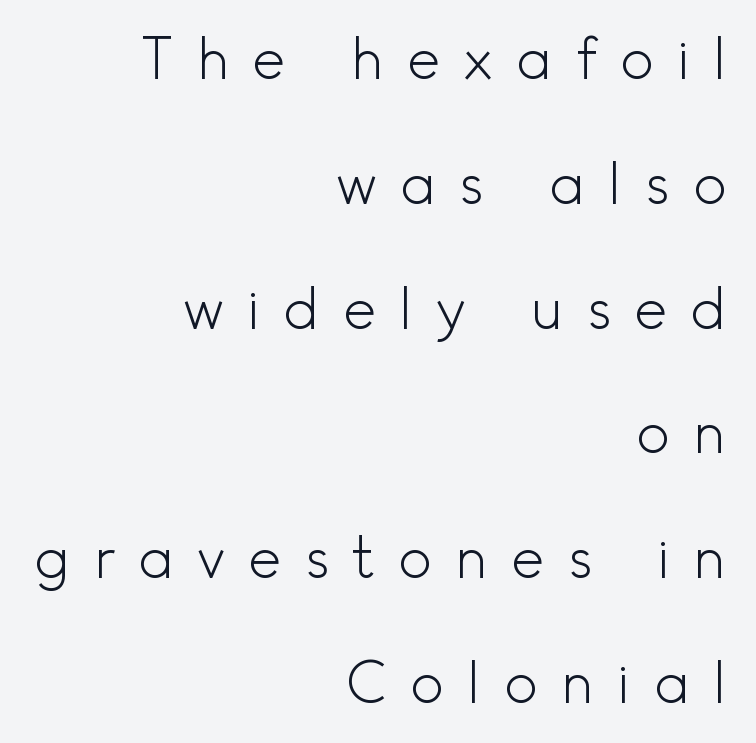
{"serif": "no", "italic": "no", "bold": "no", "weight": "light", "width": "normal", "x_height": "small", "monospaced": "no", "underline": "no", "align": "right", "line_spacing": "loose", "line_spacing_ratio": 2.19, "letter_spacing": "wide", "letter_spacing_em": 0.4, "glyph_px": 57}
